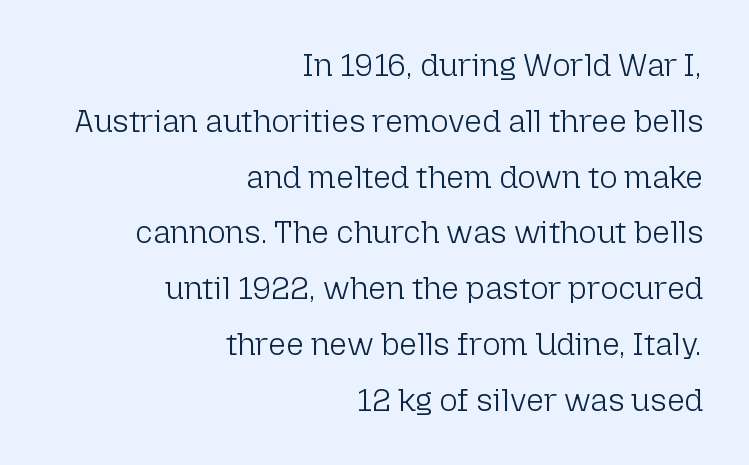
The font is comparable to plain body text, perhaps lighter. Character widths vary here, with narrow letters taking less room than wide ones. Underlining? Definitely not there. Reading down the block, your eye finds every line finishing at a fixed right position. Letterform terminals end flat and unadorned throughout the passage.
